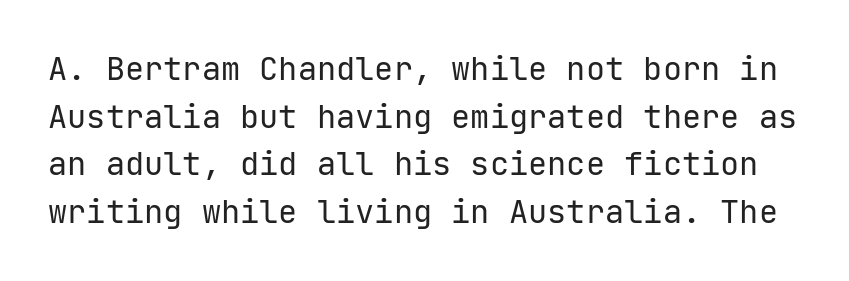
{"serif": "no", "italic": "no", "bold": "no", "weight": "regular", "width": "normal", "stroke_contrast": "low", "x_height": "medium", "monospaced": "yes", "underline": "no", "line_spacing": "normal", "line_spacing_ratio": 1.49, "letter_spacing": "normal", "letter_spacing_em": 0.0, "glyph_px": 32}
